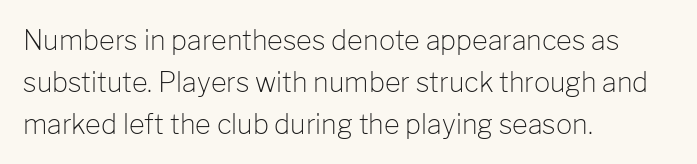
The image shows 27 px text type, upright; set left-aligned, normal line spacing (1.55x), normal letter spacing, not underlined.
